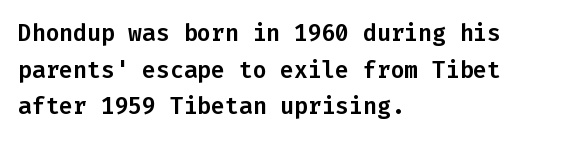
Q: Is the text italic (slanted)? A: No, it is upright.
Q: Is the text underlined? A: No.
Q: How is the paragraph aligned? A: Left-aligned.
Q: Is the spacing between letters normal or unusually wide? A: Normal.
Q: Is the spacing between lines tight, normal or loose? A: Normal.
